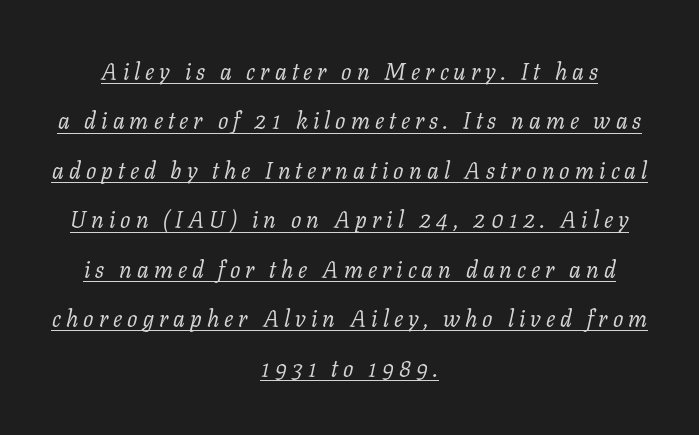
The image shows 23 px text type, italic (leaning right); set centered, loose line spacing (2.15x), unusually wide letter spacing (+0.22 em), underlined.
